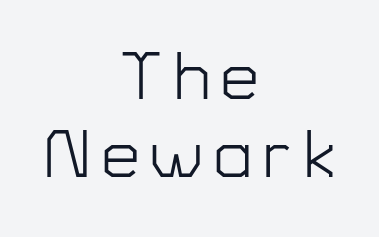
The image shows 67 px light sans-serif type, upright; set centered, line spacing 1.17x, not underlined; low stroke contrast and a medium x-height.
